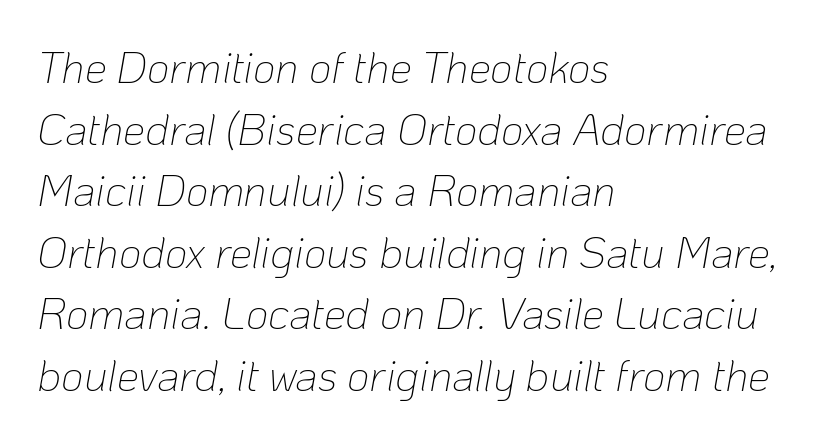
The image shows 44 px thin type, italic (leaning right); set left-aligned, normal line spacing (1.4x), normal letter spacing, not underlined; low stroke contrast and a medium x-height.
